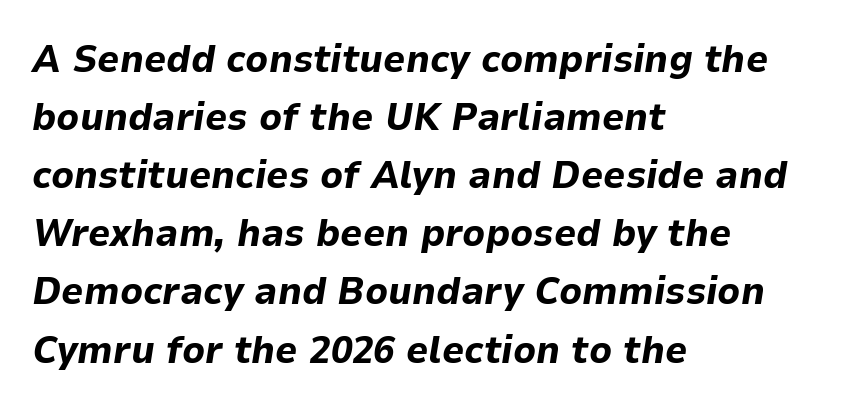
The image shows 39 px bold type, italic (leaning right); set left-aligned, normal line spacing (1.49x), normal letter spacing, not underlined; low stroke contrast and a medium x-height.
